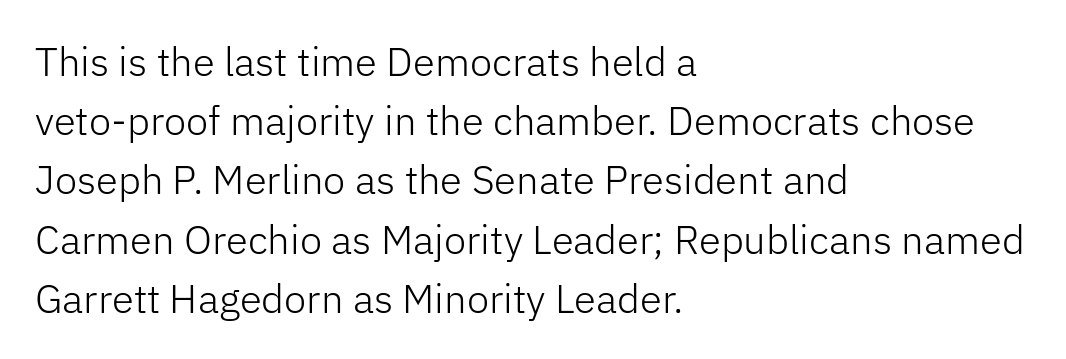
{"serif": "no", "italic": "no", "bold": "no", "weight": "light", "width": "normal", "stroke_contrast": "low", "x_height": "medium", "monospaced": "no", "underline": "no", "align": "left", "line_spacing": "normal", "line_spacing_ratio": 1.48, "letter_spacing": "normal", "letter_spacing_em": 0.0, "glyph_px": 40}
